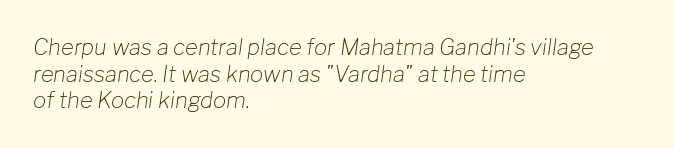
Slanted lettering throughout. Bold? No — there's no thickening of the strokes. The rendering anchors every line to the left-hand side. Beneath every word, the page is bare. Nobody touched the tracking dial on this one.
